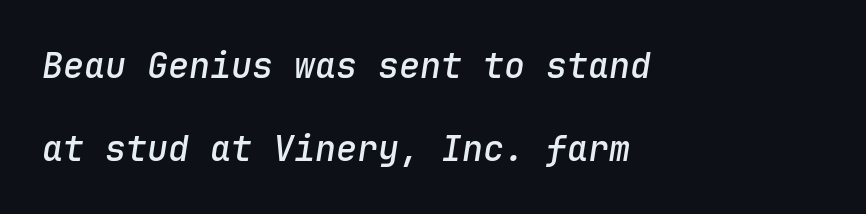
Has an underline been added? It has not. A bit beefed up — I'd call it semibold rather than bold. Honestly, the letter spacing is just normal — you wouldn't notice it. These lines are rendered in a fixed-pitch font. A typesetter would call this leading open, well beyond the default.
